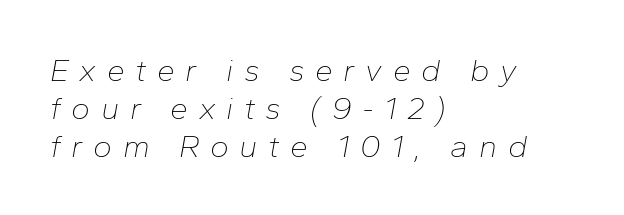
The image shows 32 px thin type, italic (leaning right); set left-aligned, line spacing 1.18x, unusually wide letter spacing (+0.33 em), not underlined; low stroke contrast and a medium x-height.
